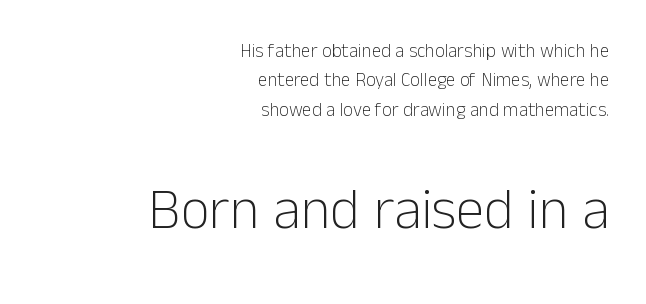
Do the characters align in a grid? No, the font is proportional. Underline: absent. Layout note: lines flush right. In terms of leading, this rendering sits right in the middle. Vertical stems look standard width or narrower in stroke. The specimen reads as upright at a glance.
